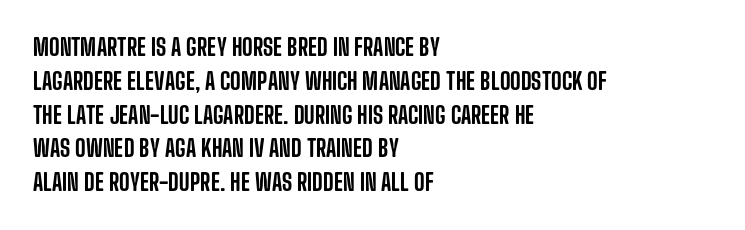
Left-aligned paragraph, ragged on the right. Compared with typical body copy, the letter spacing here is the same. A roman cut, with each character standing at attention. Baseline-to-baseline distance is the conventional proportion of letter height. The string is rendered with underlining switched off.
